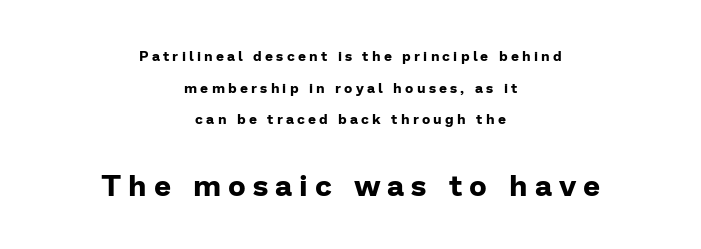
{"serif": "no", "italic": "no", "bold": "yes", "weight": "bold", "width": "normal", "stroke_contrast": "low", "x_height": "medium", "monospaced": "no", "underline": "no", "align": "center", "line_spacing": "loose", "line_spacing_ratio": 2.26, "letter_spacing": "wide", "letter_spacing_em": 0.23, "larger_block": "second", "size_ratio": 2.14, "glyph_px": 30}
